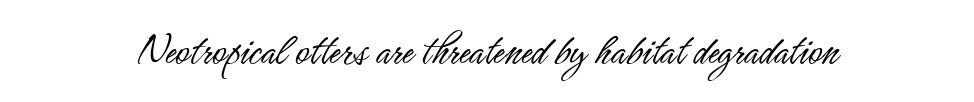
Q: Is the text bold? A: No.
Q: Is the text italic (slanted)? A: Yes.
Q: Is the typeface a serif or a sans-serif typeface? A: Sans-serif.
Q: Is the text underlined? A: No.
Q: How is the paragraph aligned? A: Centered.
Q: Is the spacing between letters normal or unusually wide? A: Normal.
Q: Width (condensed, normal, or wide)? A: Condensed.
Q: Stroke contrast? A: Low.
Q: x-height? A: Small.
Q: Monospaced? A: No.
